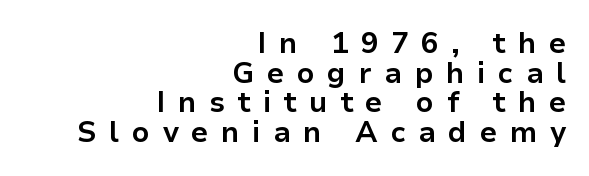
{"serif": "no", "italic": "no", "bold": "yes", "weight": "bold", "width": "normal", "stroke_contrast": "low", "x_height": "medium", "monospaced": "no", "underline": "no", "align": "right", "line_spacing": "tight", "line_spacing_ratio": 1.02, "letter_spacing": "wide", "letter_spacing_em": 0.43, "glyph_px": 29}
